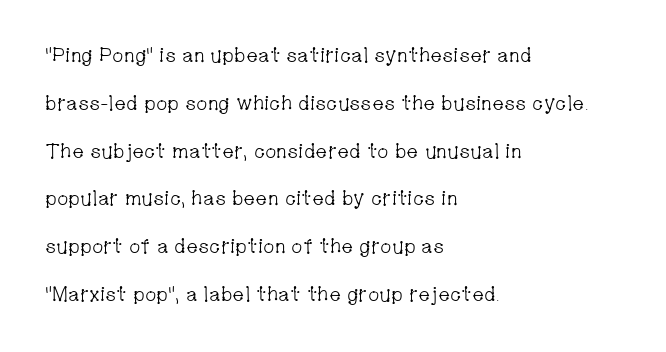
The image shows 20 px text type, upright; set left-aligned, loose line spacing (2.39x), normal letter spacing, not underlined.
